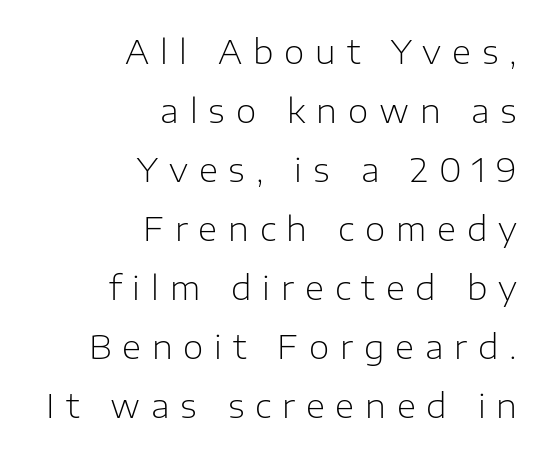
The image shows 33 px light sans-serif type, upright; set right-aligned, line spacing 1.79x, unusually wide letter spacing (+0.33 em), not underlined; low stroke contrast and a medium x-height.
